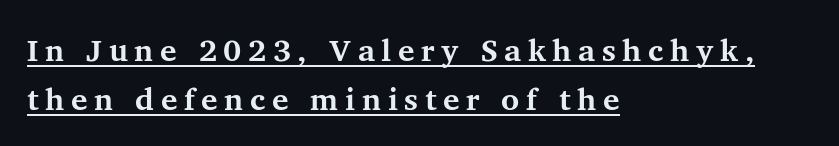
The image shows 31 px bold serif type, upright; set left-aligned, normal line spacing (1.59x), unusually wide letter spacing (+0.21 em), underlined; medium stroke contrast and a medium x-height.
